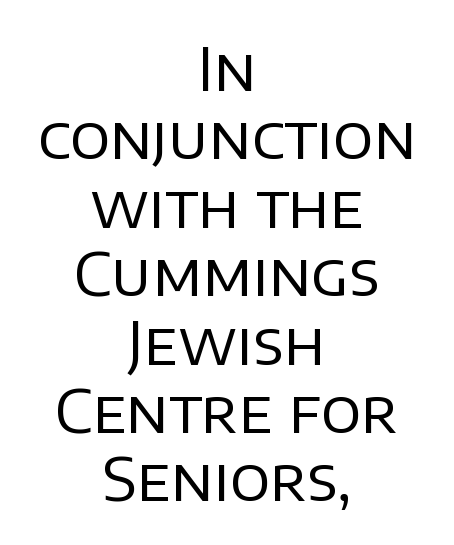
Q: Is the text bold? A: No.
Q: Is the text italic (slanted)? A: No, it is upright.
Q: Is the typeface a serif or a sans-serif typeface? A: Sans-serif.
Q: Is the text underlined? A: No.
Q: How is the paragraph aligned? A: Centered.
Q: Is the spacing between letters normal or unusually wide? A: Normal.
Q: Is the spacing between lines tight, normal or loose? A: Tight.
Q: Width (condensed, normal, or wide)? A: Normal.
Q: Stroke contrast? A: Low.
Q: x-height? A: Large.
Q: Monospaced? A: No.
